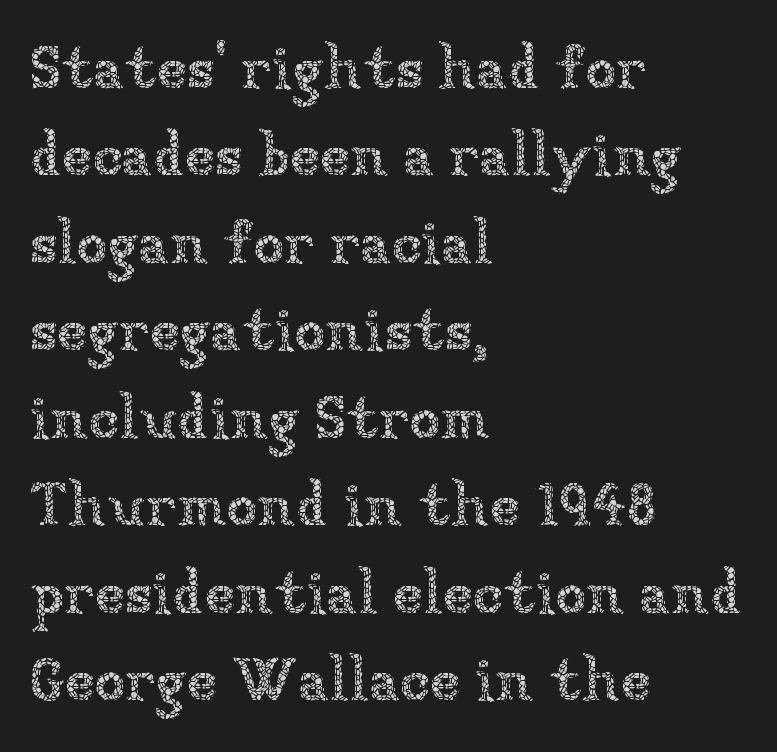
The image shows 62 px thin type, upright; set left-aligned, normal line spacing (1.41x), normal letter spacing, not underlined; low stroke contrast and a medium x-height.
